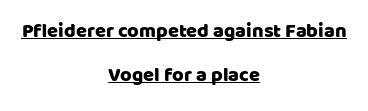
{"italic": "no", "underline": "yes", "align": "center", "line_spacing": "loose", "line_spacing_ratio": 2.19, "letter_spacing": "normal", "letter_spacing_em": 0.0, "glyph_px": 20}
